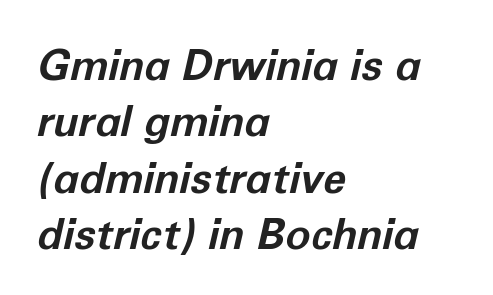
The image shows 42 px bold type, italic (leaning right); set left-aligned, normal line spacing (1.34x), normal letter spacing, not underlined; low stroke contrast and a medium x-height.
